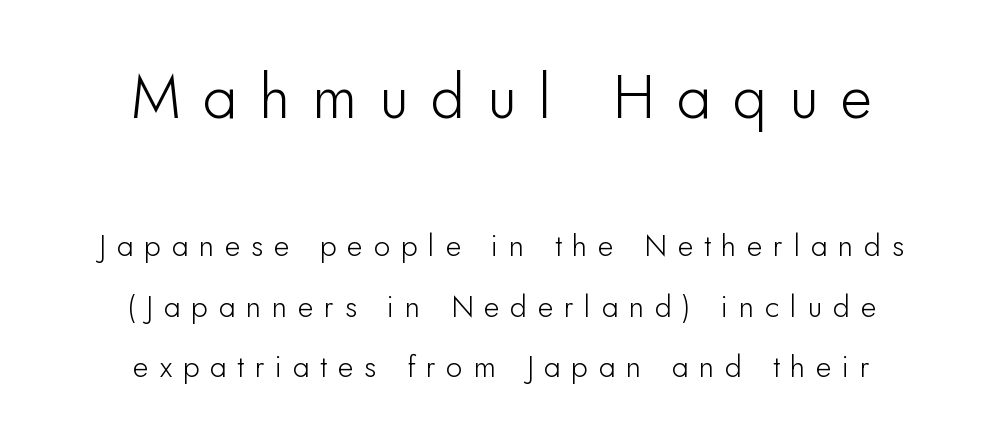
The image shows 61 px sans-serif type, upright; set centered, loose line spacing (2.01x), unusually wide letter spacing (+0.36 em), not underlined; the first (top) block is 2.03x larger; low stroke contrast and a small x-height.
